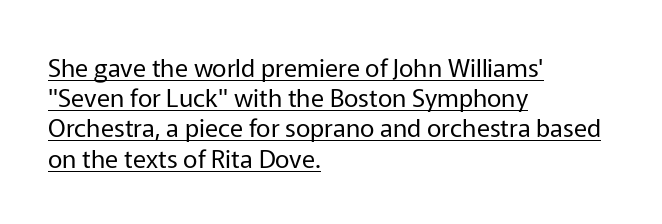
Q: Is the text bold? A: No.
Q: Is the text italic (slanted)? A: No, it is upright.
Q: Is the text underlined? A: Yes.
Q: How is the paragraph aligned? A: Left-aligned.
Q: Is the spacing between letters normal or unusually wide? A: Normal.
